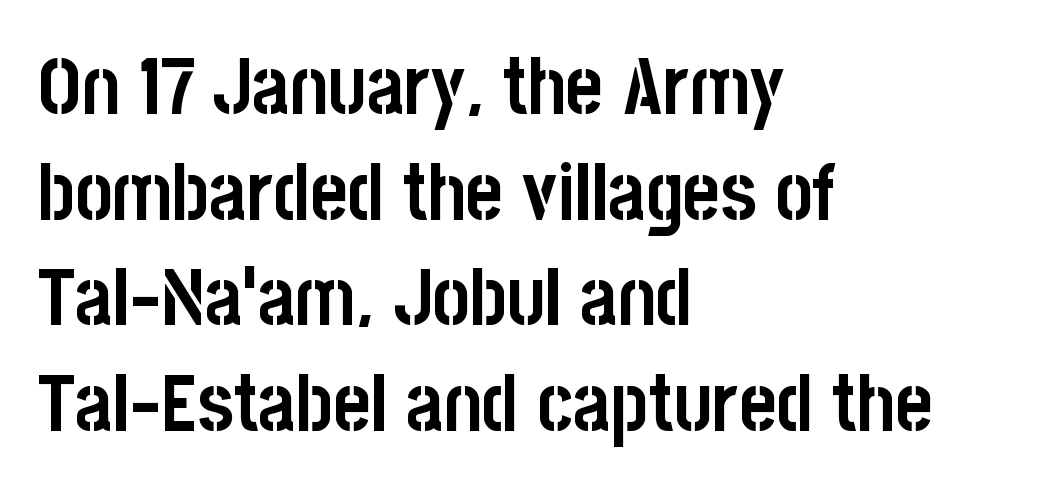
The image shows 80 px semibold, condensed sans-serif type, upright; set left-aligned, normal line spacing (1.32x), normal letter spacing, not underlined; low stroke contrast and a large x-height.
